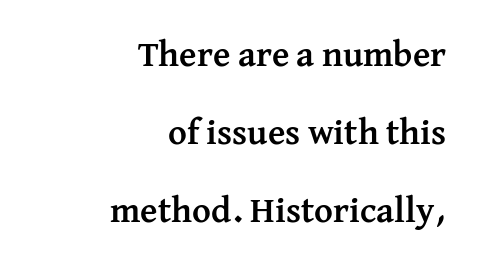
{"serif": "yes", "italic": "no", "bold": "yes", "weight": "semibold", "width": "normal", "stroke_contrast": "medium", "x_height": "medium", "monospaced": "no", "underline": "no", "align": "right", "line_spacing": "loose", "line_spacing_ratio": 2.17, "letter_spacing": "normal", "letter_spacing_em": 0.0, "glyph_px": 36}
